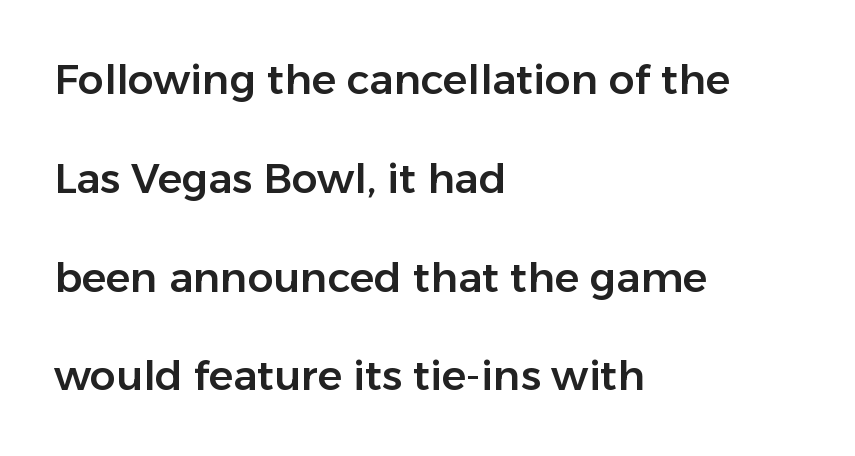
{"serif": "no", "italic": "no", "width": "normal", "stroke_contrast": "low", "x_height": "medium", "monospaced": "no", "underline": "no", "align": "left", "line_spacing": "loose", "line_spacing_ratio": 2.41, "letter_spacing": "normal", "letter_spacing_em": 0.0, "glyph_px": 41}
